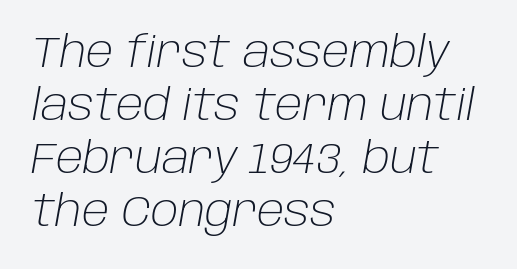
If you drew a line through each stem, it would be angled. Compared with a centered layout, this one pins lines to the left instead. Is this a fixed-width face? No — the glyphs have proportional, varying widths. This reads as an unemphasized weight, regular at the heaviest. Unmarked baselines from the first word to the last.
